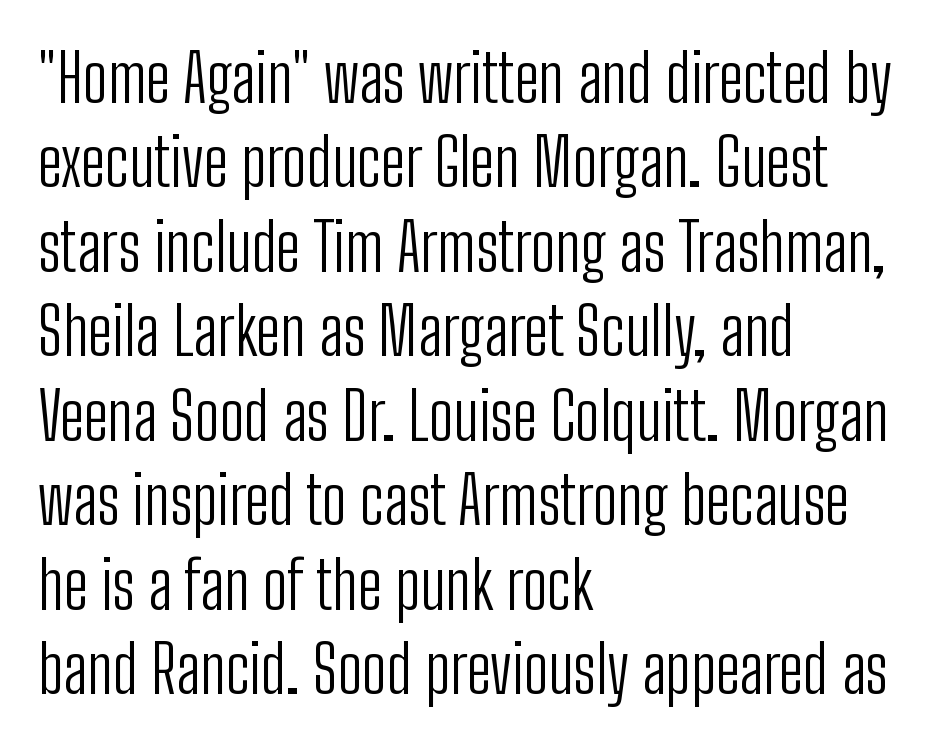
{"serif": "no", "italic": "no", "bold": "no", "weight": "light", "width": "condensed", "stroke_contrast": "low", "x_height": "medium", "monospaced": "no", "underline": "no", "align": "left", "line_spacing": "normal", "line_spacing_ratio": 1.28, "letter_spacing": "normal", "letter_spacing_em": 0.0, "glyph_px": 66}
